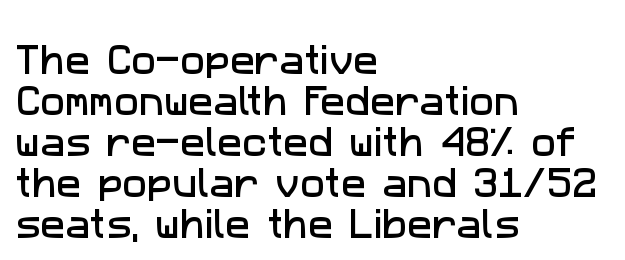
The image shows 33 px sans-serif type; set left-aligned, line spacing 1.24x, normal letter spacing, not underlined; low stroke contrast and a medium x-height.
